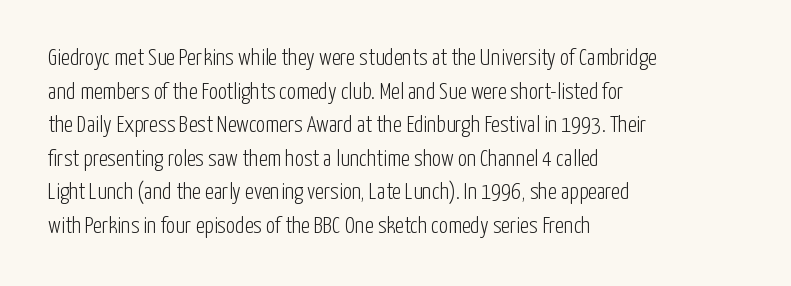
Q: Is the text bold? A: No.
Q: Is the text italic (slanted)? A: No, it is upright.
Q: Is the text underlined? A: No.
Q: How is the paragraph aligned? A: Left-aligned.
Q: Is the spacing between letters normal or unusually wide? A: Normal.
Q: Is the spacing between lines tight, normal or loose? A: Normal.
